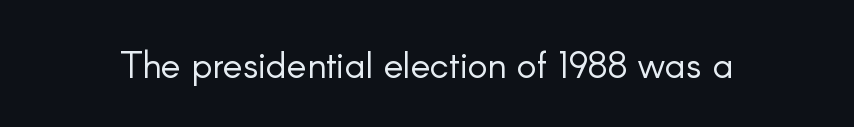
The image shows 37 px light sans-serif type, upright; set normal letter spacing, not underlined; low stroke contrast and a small x-height.
